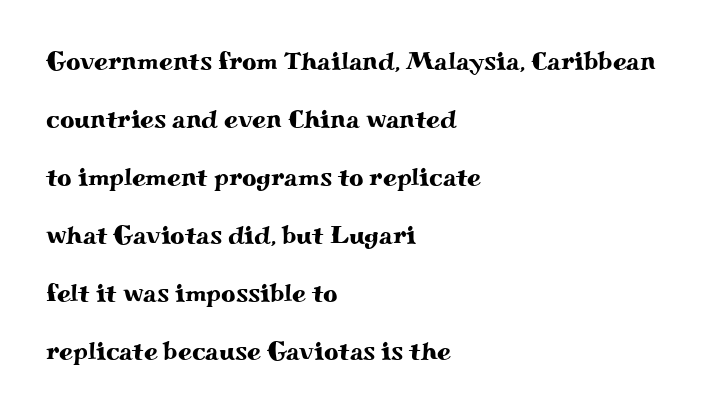
Plain, unruled lines of type. A classic flush-left, rag-right setting is used for this passage. One glance says open: line gaps are wider than usual. Ordinary non-slanted type is in use. What stands out about the letter spacing? Nothing — it is the standard amount.
